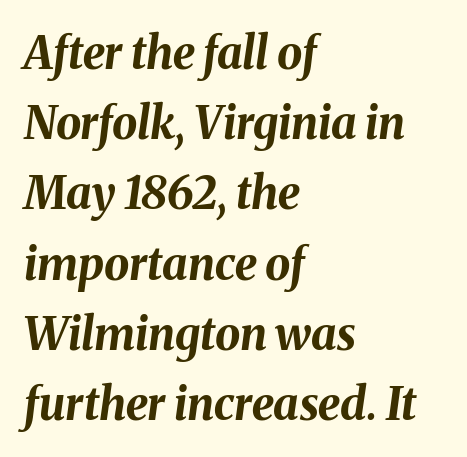
Q: Is the text bold? A: Yes.
Q: Is the text italic (slanted)? A: Yes, it leans right by about 8 degrees.
Q: Is the text underlined? A: No.
Q: How is the paragraph aligned? A: Left-aligned.
Q: Is the spacing between letters normal or unusually wide? A: Normal.
Q: Is the spacing between lines tight, normal or loose? A: Normal.
Q: Width (condensed, normal, or wide)? A: Normal.
Q: Stroke contrast? A: Medium.
Q: x-height? A: Medium.
Q: Monospaced? A: No.
